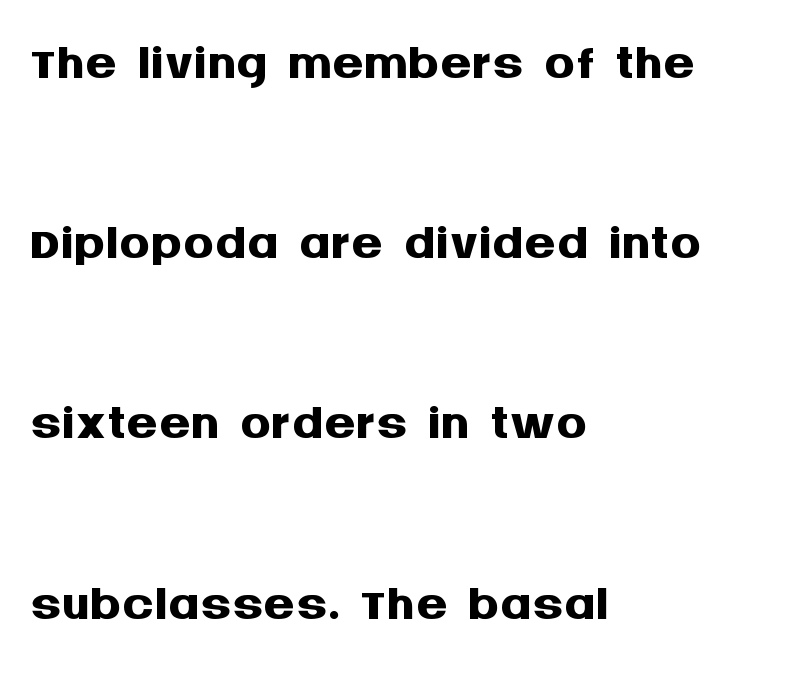
Q: Is the text bold? A: Yes.
Q: Is the text italic (slanted)? A: No, it is upright.
Q: Is the typeface a serif or a sans-serif typeface? A: Sans-serif.
Q: Is the text underlined? A: No.
Q: How is the paragraph aligned? A: Left-aligned.
Q: Is the spacing between letters normal or unusually wide? A: Normal.
Q: Is the spacing between lines tight, normal or loose? A: Loose.
Q: Width (condensed, normal, or wide)? A: Normal.
Q: Stroke contrast? A: Medium.
Q: x-height? A: Large.
Q: Monospaced? A: No.
